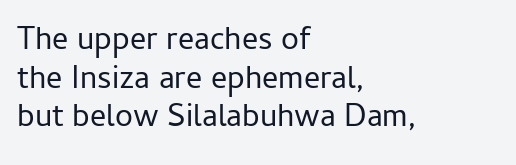
Q: Is the text bold? A: No.
Q: Is the text italic (slanted)? A: No, it is upright.
Q: Is the typeface a serif or a sans-serif typeface? A: Sans-serif.
Q: Is the text underlined? A: No.
Q: How is the paragraph aligned? A: Left-aligned.
Q: Is the spacing between letters normal or unusually wide? A: Normal.
Q: Width (condensed, normal, or wide)? A: Normal.
Q: Stroke contrast? A: Low.
Q: x-height? A: Medium.
Q: Monospaced? A: No.
